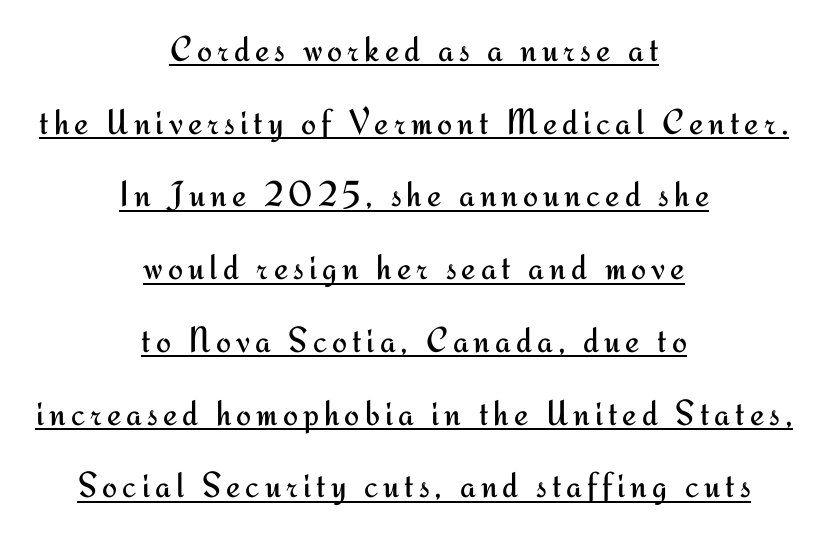
The image shows 36 px regular-weight sans-serif type, upright; set centered, loose line spacing (2.02x), underlined; medium stroke contrast and a small x-height.
